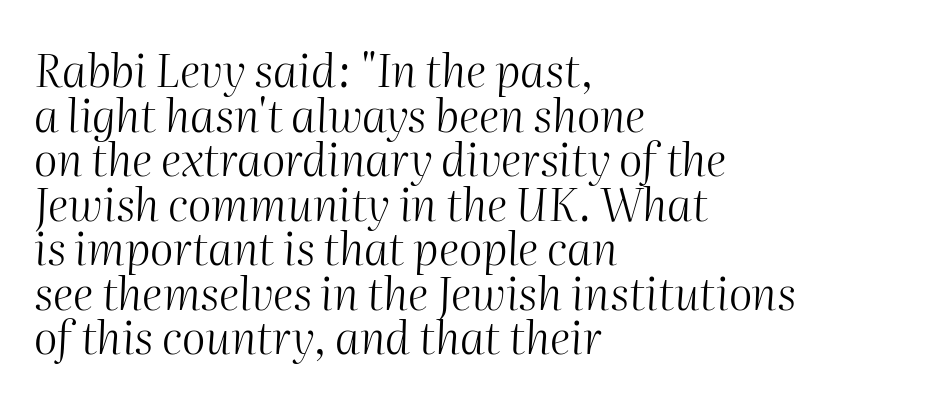
Q: Is the text bold? A: No.
Q: Is the text italic (slanted)? A: Yes, it leans right by about 2 degrees.
Q: Is the text underlined? A: No.
Q: How is the paragraph aligned? A: Left-aligned.
Q: Is the spacing between letters normal or unusually wide? A: Normal.
Q: Is the spacing between lines tight, normal or loose? A: Tight.
Q: Width (condensed, normal, or wide)? A: Normal.
Q: Stroke contrast? A: Medium.
Q: x-height? A: Medium.
Q: Monospaced? A: No.
